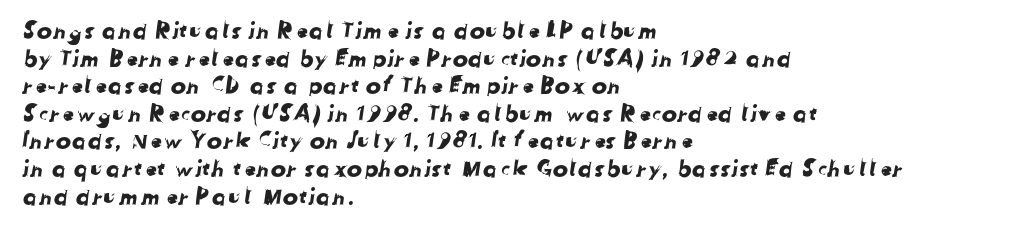
Descender tails drop into unmarked territory. These lines stack with their left ends in a neat column. Default kerning and tracking; the words read as compact shapes.
